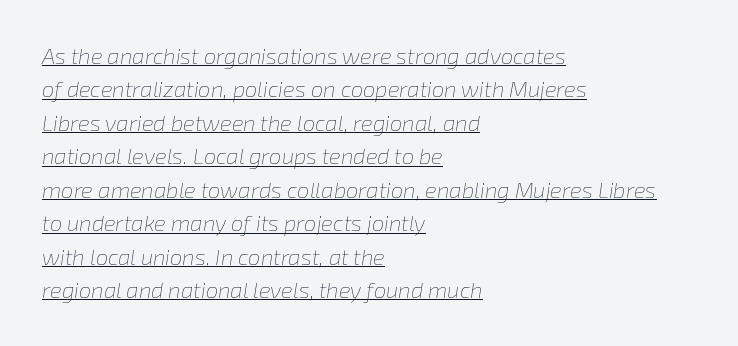
The image shows 22 px text type, italic (leaning right); set left-aligned, normal line spacing (1.52x), normal letter spacing, underlined.
